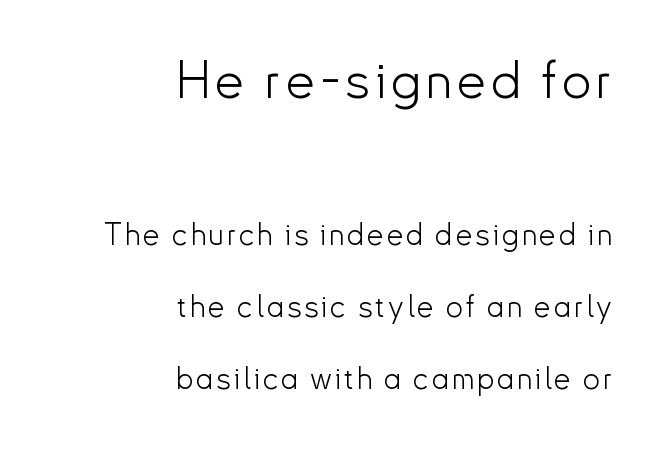
The area under the type is left untouched. Think standard paragraph weight, or any step lighter than that. Does the copy run flush right? Yes — the right margin is perfectly even. These lines are rendered in a variable-pitch font. Which chunk is bigger? The first one — the top block dwarfs the bottom.
